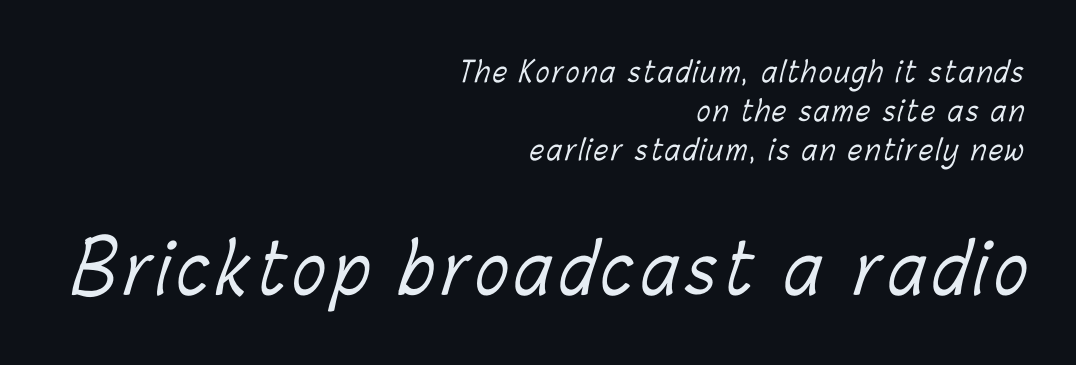
Here the designer chose a conventional face with non-uniform glyph widths. Underline: absent. No extra ink here — the face is not bold. A student would call this right alignment; a typographer would say flush right, rag left. The later block is typeset at a bigger size than the earlier block. This sample keeps an unexceptional amount of space between lines.
